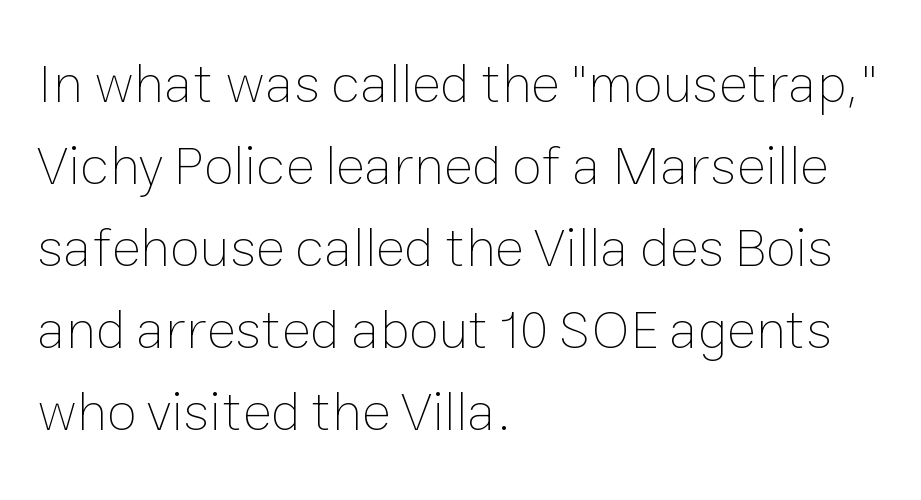
All the whitespace from short lines collects on the right. The rendering uses natural spacing where letterforms have individual widths. If you drew a line through each stem, it would be perfectly vertical. This reads as an unemphasized weight, regular at the heaviest. Nothing unusual about the tracking: characters are spaced as the font intends.
